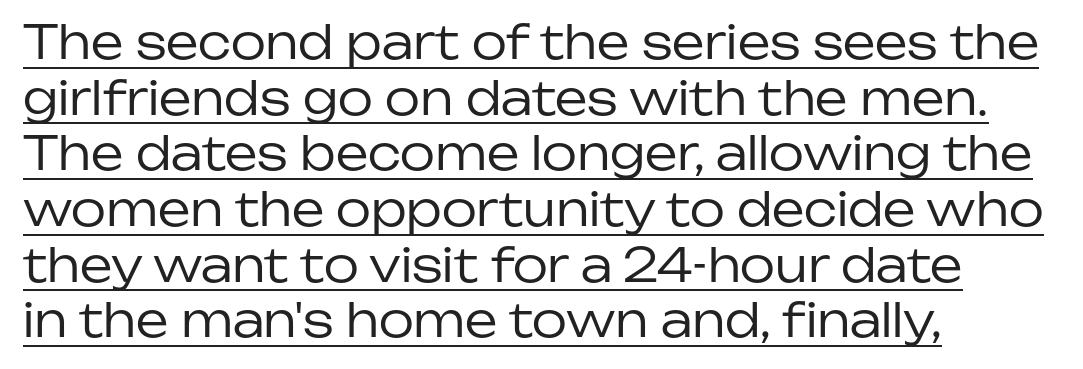
The glyphs are accompanied by a horizontal stroke just below them. All the whitespace from short lines collects on the right. The rendering uses natural spacing where letterforms have individual widths. Spacing between characters is what you'd get straight out of the box. Grotesque or geometric, the face here clearly has no serifs. The letters look calm and open, with moderate or lighter stems.
